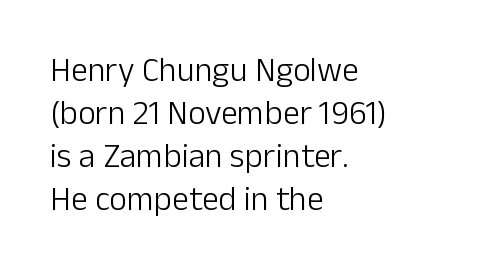
The image shows 34 px light sans-serif type, upright; set left-aligned, normal line spacing (1.26x), normal letter spacing, not underlined; low stroke contrast and a medium x-height.
